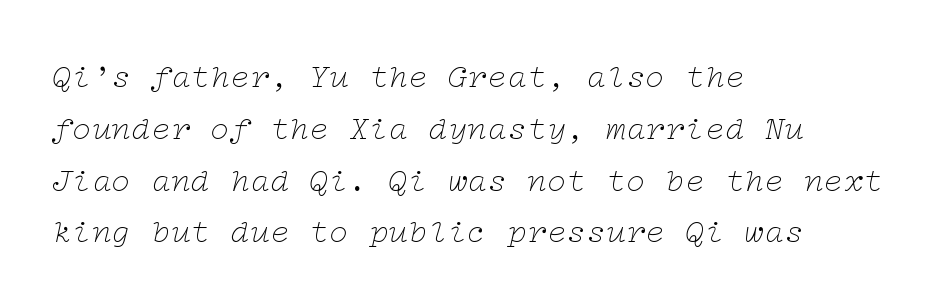
The image shows 33 px thin, wide serif type, italic (leaning right); set left-aligned, normal line spacing (1.57x), normal letter spacing, not underlined; low stroke contrast and a medium x-height.
